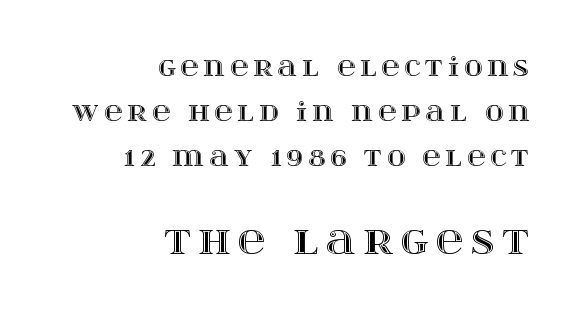
The image shows 38 px wide type, upright; set right-aligned, line spacing 1.8x, unusually wide letter spacing (+0.2 em), not underlined; the second (bottom) block is 1.52x larger; a large x-height.
